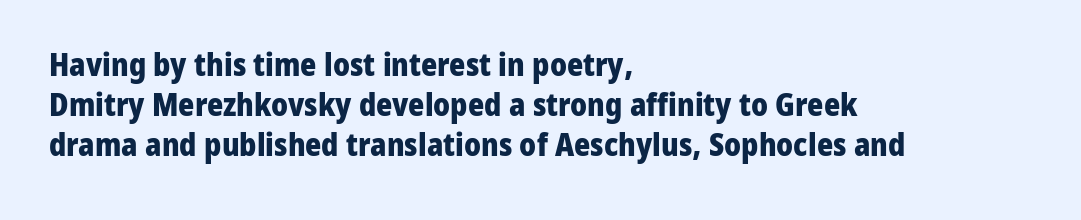
Are there feet on the stems? There aren't — it's a sans. Every row of glyphs begins at an identical x-position on the left. Nobody touched the tracking dial on this one. The letters are bold, with thick, heavy strokes.
